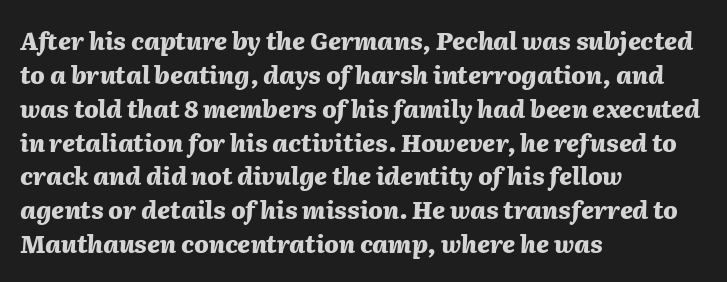
The image shows 24 px bold type, italic (leaning right); set left-aligned, normal line spacing (1.41x), normal letter spacing, not underlined.
